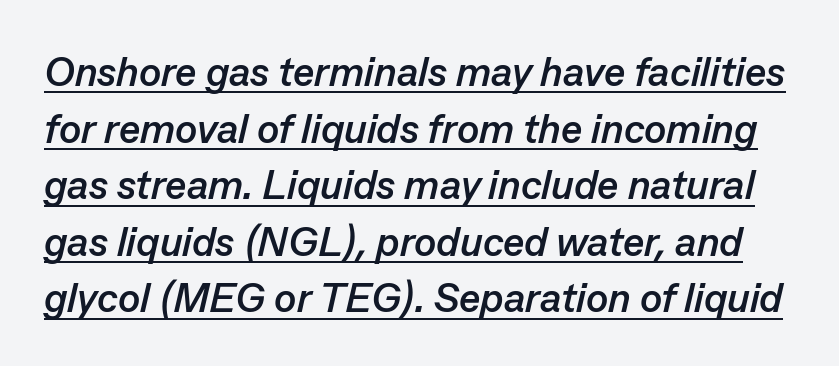
This is oblique type, the kind used for emphasis or titles. Does a line run under the words? Yes, clearly. Stroke thickness is high; the sample reads as a true bold. The rendering keeps characters at their native spacing. Note the varied advance widths — an 'i' is clearly narrower than an 'm'. Successive baselines arrive at the customary interval.
